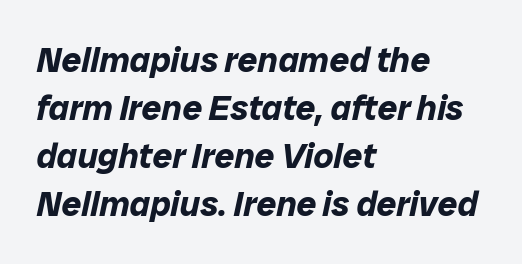
{"italic": "yes", "lean": "right", "slant_degrees": 12, "bold": "yes", "weight": "bold", "width": "normal", "stroke_contrast": "low", "x_height": "medium", "monospaced": "no", "underline": "no", "align": "left", "line_spacing": "normal", "line_spacing_ratio": 1.37, "letter_spacing": "normal", "letter_spacing_em": 0.0, "glyph_px": 35}
